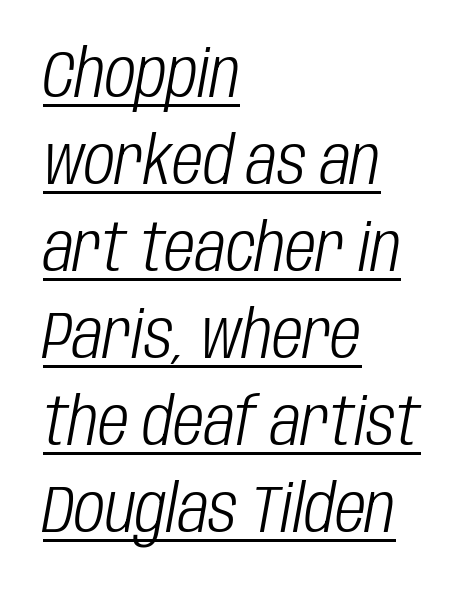
{"italic": "yes", "lean": "right", "slant_degrees": 10, "bold": "no", "weight": "light", "width": "condensed", "stroke_contrast": "low", "x_height": "large", "monospaced": "no", "underline": "yes", "align": "left", "line_spacing": "normal", "line_spacing_ratio": 1.3, "letter_spacing": "normal", "letter_spacing_em": 0.0, "glyph_px": 67}
